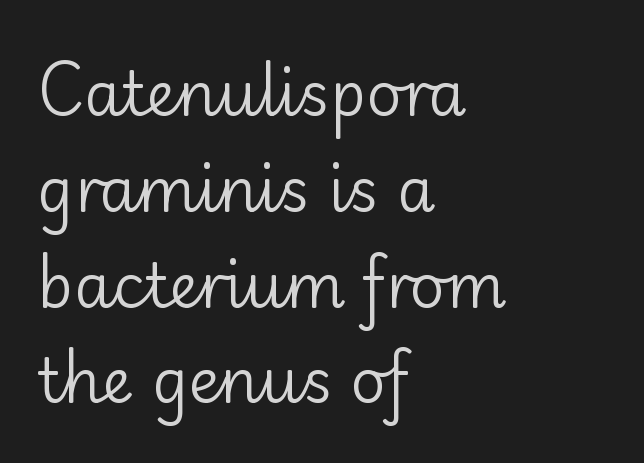
{"serif": "no", "italic": "no", "bold": "no", "weight": "regular", "width": "normal", "stroke_contrast": "low", "x_height": "small", "monospaced": "no", "underline": "no", "align": "left", "line_spacing": "normal", "line_spacing_ratio": 1.57, "letter_spacing": "normal", "letter_spacing_em": 0.0, "glyph_px": 61}
